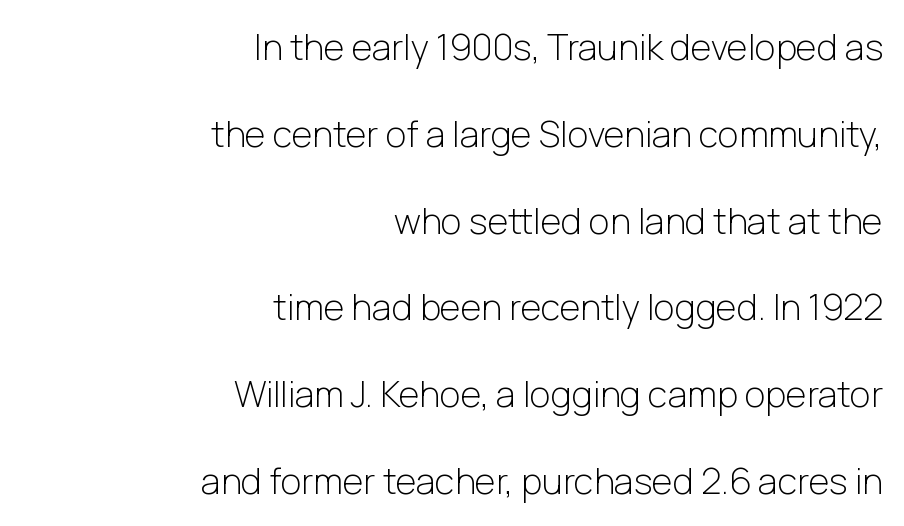
The image shows 36 px light sans-serif type, upright; set right-aligned, loose line spacing (2.41x), normal letter spacing, not underlined; low stroke contrast and a medium x-height.
